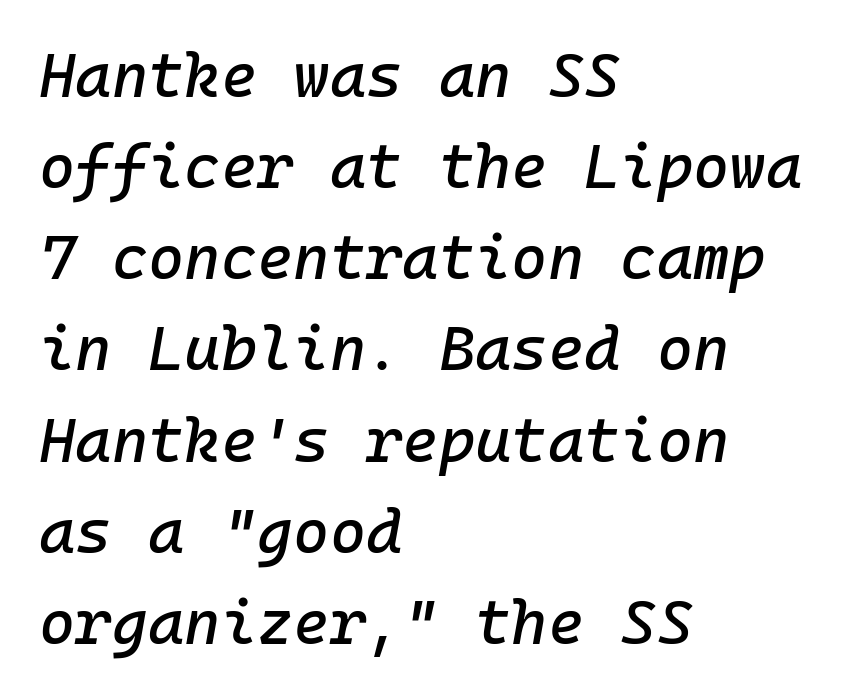
Q: Is the text italic (slanted)? A: Yes, it leans right by about 10 degrees.
Q: Is the text underlined? A: No.
Q: How is the paragraph aligned? A: Left-aligned.
Q: Is the spacing between letters normal or unusually wide? A: Normal.
Q: Is the spacing between lines tight, normal or loose? A: Normal.
Q: Width (condensed, normal, or wide)? A: Normal.
Q: Stroke contrast? A: Low.
Q: x-height? A: Medium.
Q: Monospaced? A: Yes.
